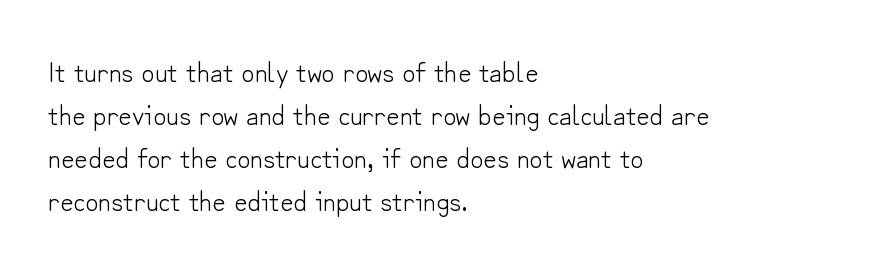
{"serif": "no", "italic": "no", "bold": "no", "weight": "light", "width": "normal", "stroke_contrast": "low", "x_height": "small", "monospaced": "no", "underline": "no", "align": "left", "line_spacing": "normal", "line_spacing_ratio": 1.48, "letter_spacing": "normal", "letter_spacing_em": 0.0, "glyph_px": 29}
